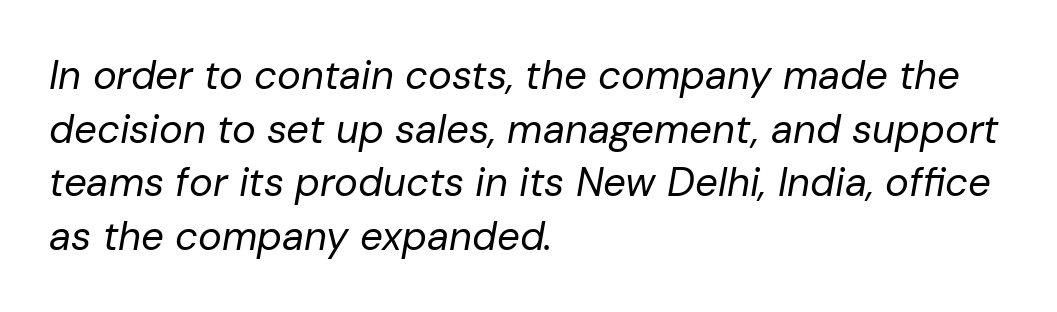
{"italic": "yes", "lean": "right", "slant_degrees": 10, "bold": "no", "weight": "regular", "width": "normal", "stroke_contrast": "low", "x_height": "medium", "monospaced": "no", "underline": "no", "align": "left", "line_spacing": "normal", "line_spacing_ratio": 1.34, "letter_spacing": "normal", "letter_spacing_em": 0.0, "glyph_px": 40}
